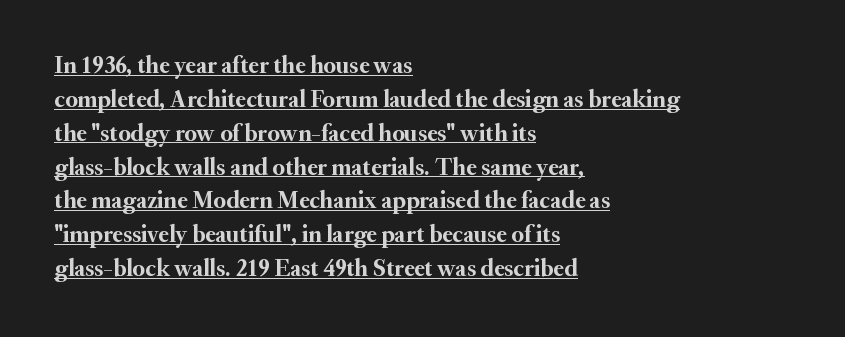
A roman cut, with each character standing at attention. These lines are set flush left with a ragged right edge. Check the space under the baseline: a stroke is drawn there. There is no visible air inserted between adjacent glyphs.
